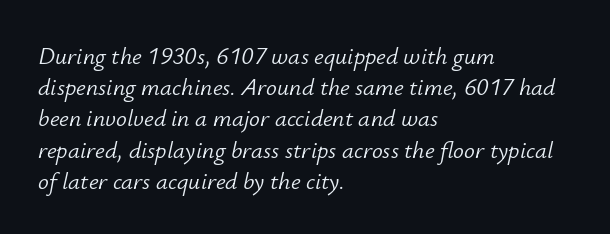
The area under the type is left untouched. These lines sit exactly where default settings would place them. The letters are slanted; this is an italic face. Stem width sits at or under what a default text font uses. This sample uses plain, unmodified letter spacing. This rendering uses left alignment, leaving the right contour irregular.
